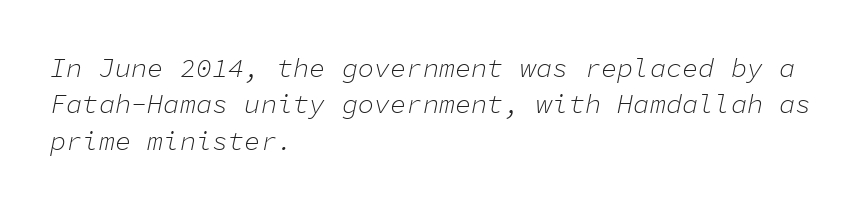
Q: Is the text bold? A: No.
Q: Is the text italic (slanted)? A: Yes, it leans right by about 11 degrees.
Q: Is the text underlined? A: No.
Q: How is the paragraph aligned? A: Left-aligned.
Q: Is the spacing between letters normal or unusually wide? A: Normal.
Q: Is the spacing between lines tight, normal or loose? A: Normal.
